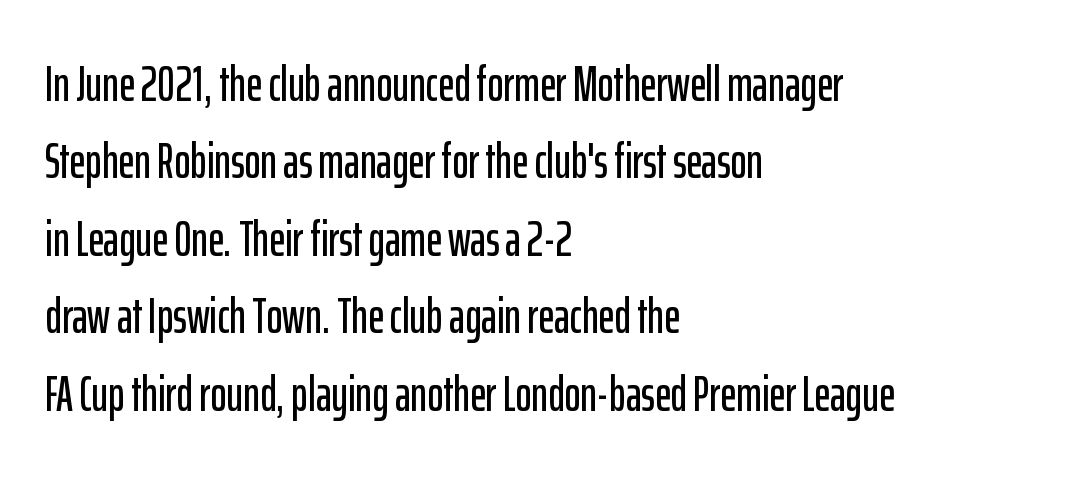
Q: Is the text italic (slanted)? A: No, it is upright.
Q: Is the typeface a serif or a sans-serif typeface? A: Sans-serif.
Q: Is the text underlined? A: No.
Q: How is the paragraph aligned? A: Left-aligned.
Q: Is the spacing between letters normal or unusually wide? A: Normal.
Q: Is the spacing between lines tight, normal or loose? A: Normal.
Q: Width (condensed, normal, or wide)? A: Condensed.
Q: Stroke contrast? A: Low.
Q: x-height? A: Medium.
Q: Monospaced? A: No.
